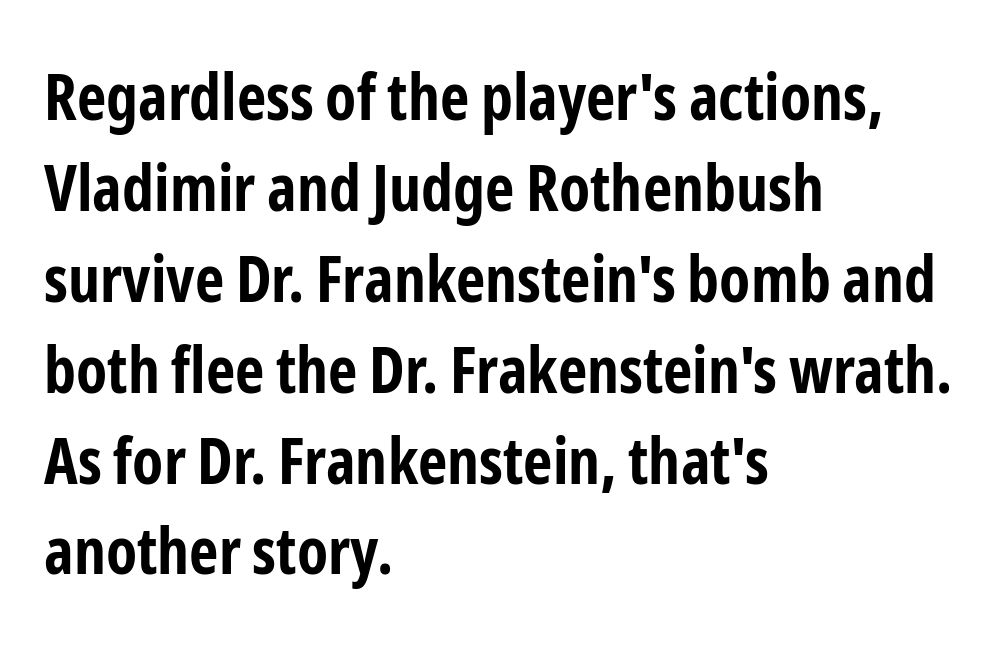
Set as a true bold cut, around the 700 mark. Caption: multi-line text, flush left, ragged right. Words float on clear page, feet unadorned. This is the regular roman posture of the typeface. What's the leading like? Ordinary, nothing unusual.
